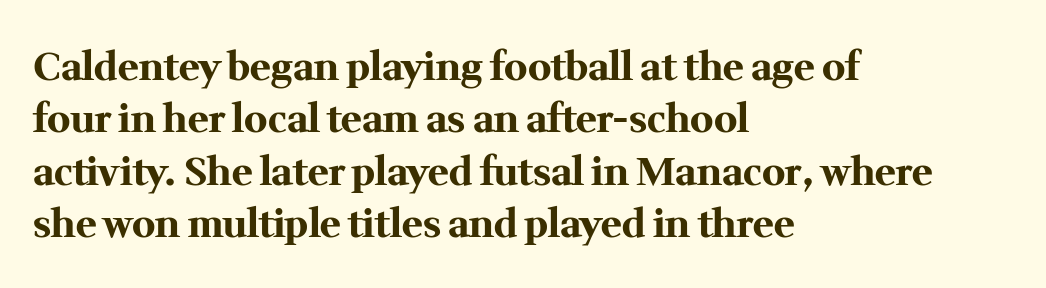
Q: Is the text bold? A: Yes.
Q: Is the text italic (slanted)? A: No, it is upright.
Q: Is the typeface a serif or a sans-serif typeface? A: Serif.
Q: Is the text underlined? A: No.
Q: How is the paragraph aligned? A: Left-aligned.
Q: Is the spacing between letters normal or unusually wide? A: Normal.
Q: Is the spacing between lines tight, normal or loose? A: Normal.
Q: Width (condensed, normal, or wide)? A: Normal.
Q: Stroke contrast? A: Medium.
Q: x-height? A: Medium.
Q: Monospaced? A: No.
